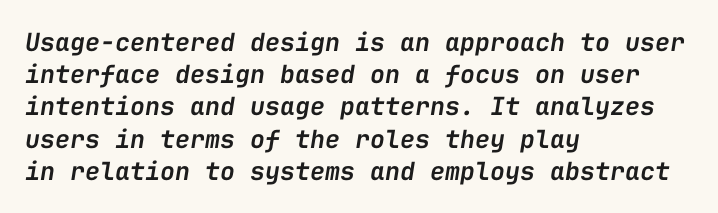
Q: Is the text bold? A: Semi-bold.
Q: Is the text italic (slanted)? A: Yes, it leans right by about 9 degrees.
Q: Is the text underlined? A: No.
Q: How is the paragraph aligned? A: Left-aligned.
Q: Is the spacing between letters normal or unusually wide? A: Normal.
Q: Is the spacing between lines tight, normal or loose? A: Normal.
